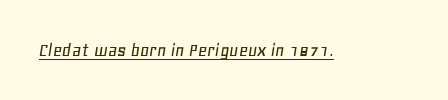
{"italic": "yes", "lean": "right", "slant_degrees": 11, "underline": "yes", "letter_spacing": "normal", "letter_spacing_em": 0.0, "glyph_px": 20}
